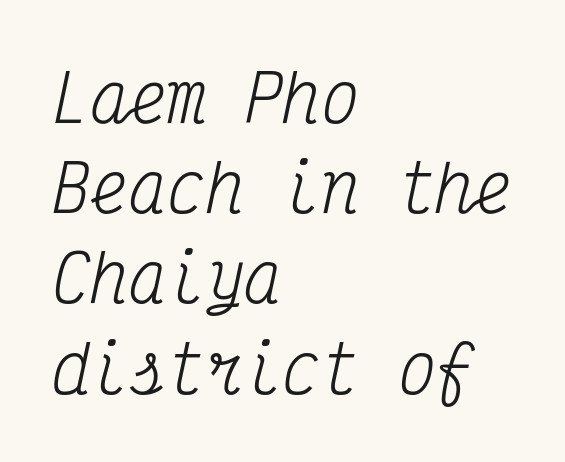
{"serif": "yes", "italic": "yes", "lean": "right", "slant_degrees": 12, "bold": "no", "weight": "regular", "width": "condensed", "stroke_contrast": "medium", "x_height": "medium", "monospaced": "yes", "underline": "no", "align": "left", "line_spacing": "normal", "line_spacing_ratio": 1.41, "letter_spacing": "normal", "letter_spacing_em": 0.0, "glyph_px": 64}
